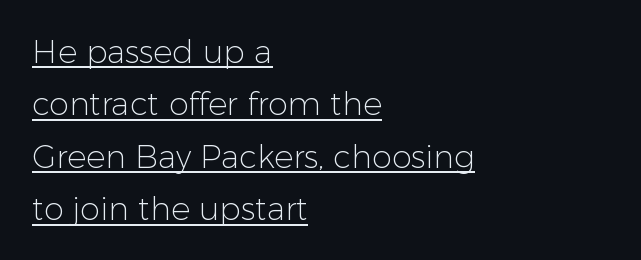
The image shows 32 px light sans-serif type, upright; set left-aligned, normal line spacing (1.64x), normal letter spacing, underlined; low stroke contrast and a medium x-height.
